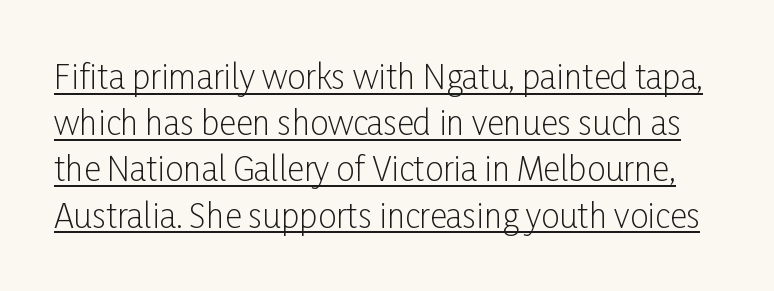
Rows of type keep a routine distance in the vertical direction. A quiet, ordinary-to-light weight characterises the typeface. Vertical strokes here are truly vertical. The passage shown has conventional tracking throughout. Honestly, the underline is the first thing you notice here.
